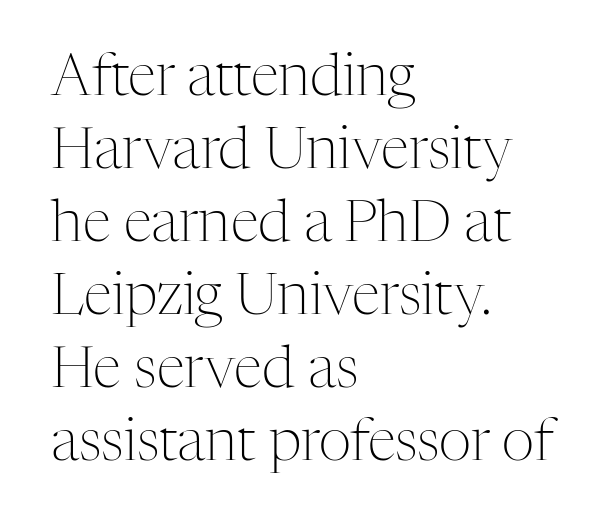
Q: Is the text bold? A: No.
Q: Is the text italic (slanted)? A: No, it is upright.
Q: Is the typeface a serif or a sans-serif typeface? A: Serif.
Q: Is the text underlined? A: No.
Q: How is the paragraph aligned? A: Left-aligned.
Q: Is the spacing between letters normal or unusually wide? A: Normal.
Q: Is the spacing between lines tight, normal or loose? A: Normal.
Q: Width (condensed, normal, or wide)? A: Normal.
Q: Stroke contrast? A: Medium.
Q: x-height? A: Medium.
Q: Monospaced? A: No.
